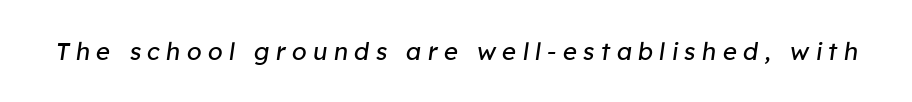
The image shows 24 px text type, italic (leaning right); set unusually wide letter spacing (+0.26 em), not underlined.
